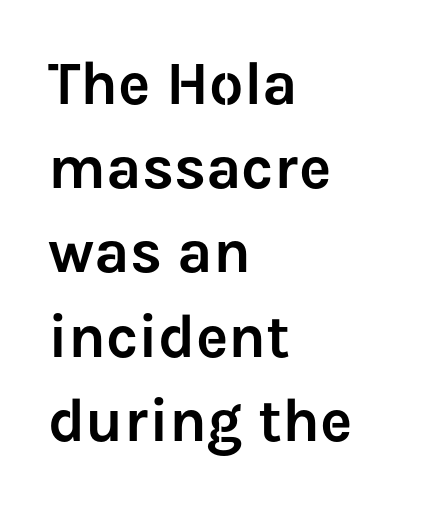
{"serif": "no", "italic": "no", "width": "normal", "stroke_contrast": "low", "x_height": "medium", "monospaced": "no", "underline": "no", "align": "left", "line_spacing": "normal", "line_spacing_ratio": 1.38, "letter_spacing": "normal", "letter_spacing_em": 0.0, "glyph_px": 61}
